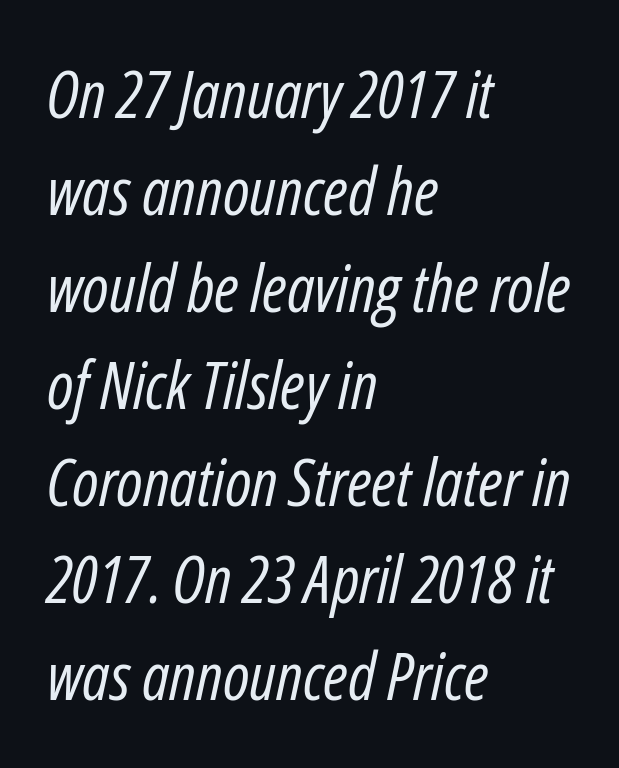
The image shows 66 px regular-weight, condensed type, italic (leaning right); set left-aligned, normal line spacing (1.47x), normal letter spacing, not underlined; low stroke contrast and a medium x-height.
